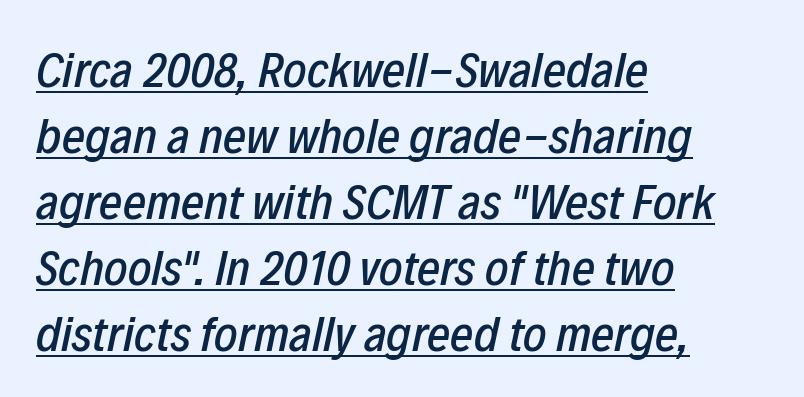
Spacing between characters is what you'd get straight out of the box. Designer's note — italics engaged. The compositor pushed each line to the left boundary. Leading matches the norm, producing a regular column.
